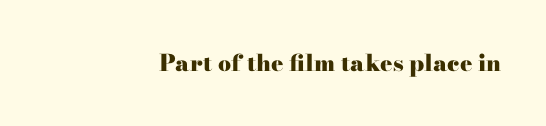
The image shows 23 px bold type, upright; set right-aligned, normal letter spacing, not underlined.
